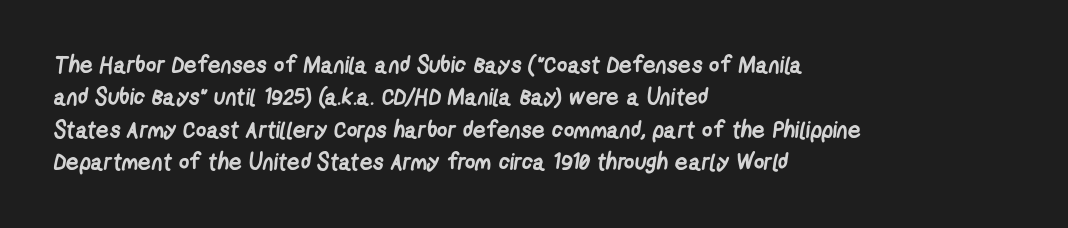
Teacher's note: observe the even left margin — that is flush-left alignment. This is heavy type, rendered in bold. Compared with typical body copy, the letter spacing here is the same. Is there much room between lines? A standard amount, neither cramped nor airy. Lines of text with bare space underneath.
